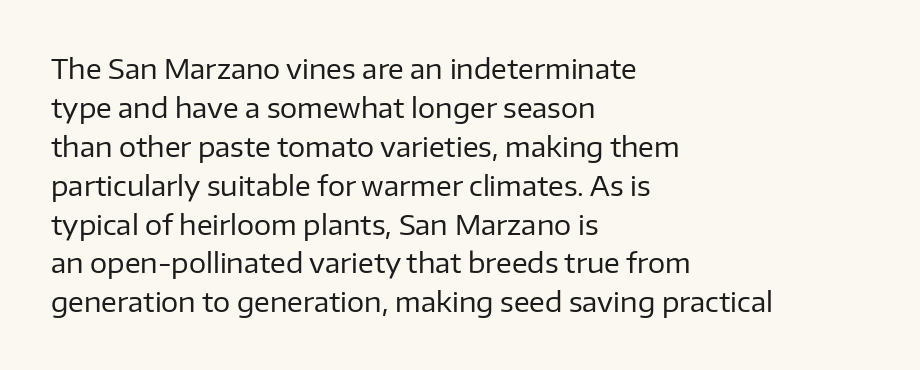
Nothing heavy about these letters — not bold at all. The block of text has a typical density, with ordinary space between rows. Posture: straight, roman, zero tilt. Quick note: underline off. The letterforms sit shoulder to shoulder at normal distance.
